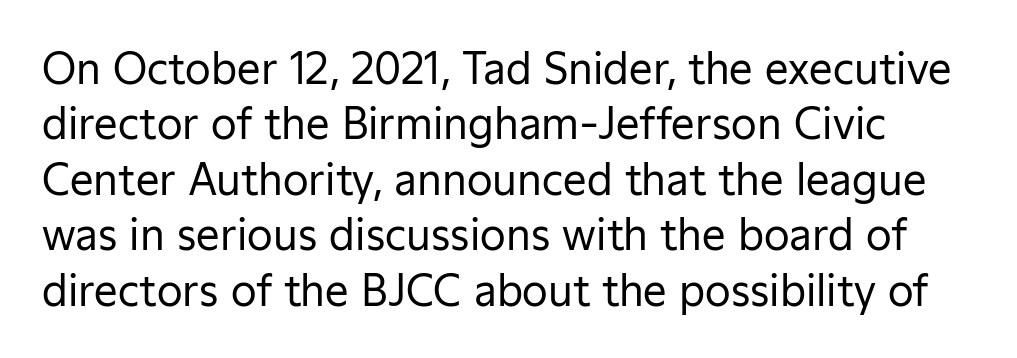
These lines are rendered in a variable-pitch font. Stroke thickness stays within the range of a standard reading face or lighter. The line texture is even and compact thanks to regular tracking. Observe the absence of serifs on each vertical stroke in this sample.
